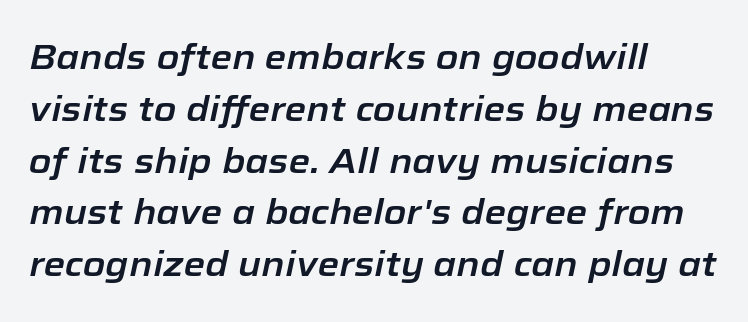
{"italic": "yes", "lean": "right", "slant_degrees": 12, "width": "normal", "stroke_contrast": "low", "x_height": "medium", "monospaced": "no", "underline": "no", "align": "left", "line_spacing": "normal", "line_spacing_ratio": 1.48, "letter_spacing": "normal", "letter_spacing_em": 0.0, "glyph_px": 35}
